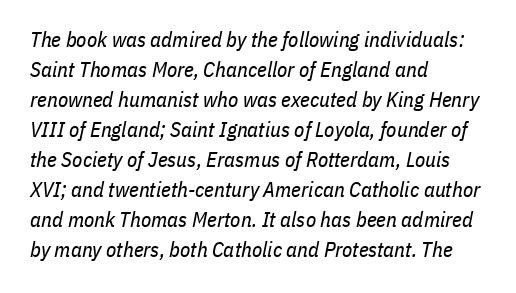
Baseline-to-baseline distance is the conventional proportion of letter height. Would a proofreader flag this as italicized? Yes. Spacing between characters is what you'd get straight out of the box. These lines stack with their left ends in a neat column. Decoration check: the copy has no underline.
